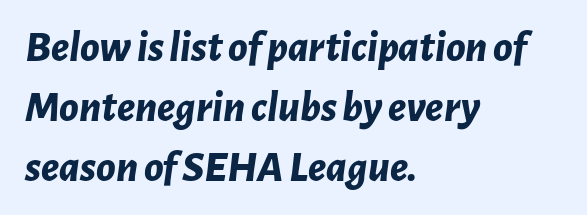
The image shows 44 px bold type, italic (leaning right); set left-aligned, normal line spacing (1.36x), normal letter spacing, not underlined; low stroke contrast and a medium x-height.
